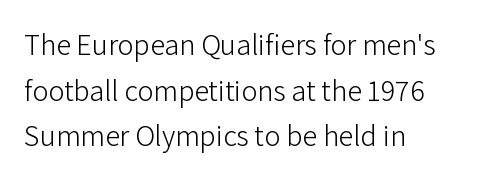
How are the letters spaced? Ordinarily, with no added tracking. Decoration check: the copy has no underline. In terms of leading, this rendering sits right in the middle. The weight would be labelled regular, book, light, or lighter still. The font family rendered here belongs to the sans-serif group. It's the straight-up-and-down kind of type.
